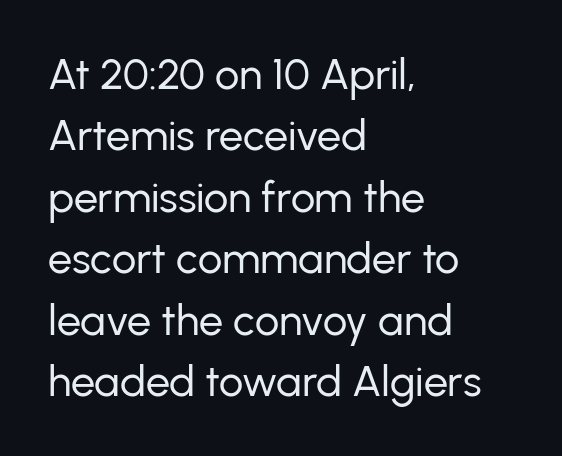
Q: Is the text bold? A: No.
Q: Is the text italic (slanted)? A: No, it is upright.
Q: Is the typeface a serif or a sans-serif typeface? A: Sans-serif.
Q: Is the text underlined? A: No.
Q: How is the paragraph aligned? A: Left-aligned.
Q: Is the spacing between letters normal or unusually wide? A: Normal.
Q: Is the spacing between lines tight, normal or loose? A: Normal.
Q: Width (condensed, normal, or wide)? A: Normal.
Q: Stroke contrast? A: Low.
Q: x-height? A: Medium.
Q: Monospaced? A: No.
